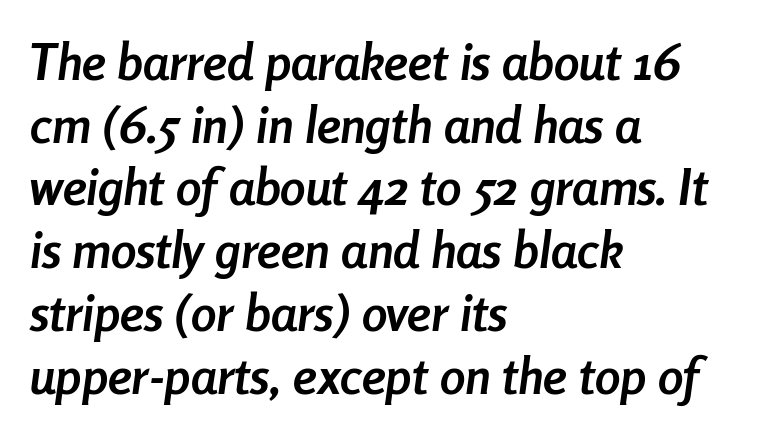
Q: Is the text bold? A: Yes.
Q: Is the text italic (slanted)? A: Yes, it leans right by about 8 degrees.
Q: Is the text underlined? A: No.
Q: How is the paragraph aligned? A: Left-aligned.
Q: Is the spacing between letters normal or unusually wide? A: Normal.
Q: Width (condensed, normal, or wide)? A: Condensed.
Q: Stroke contrast? A: Low.
Q: x-height? A: Medium.
Q: Monospaced? A: No.
